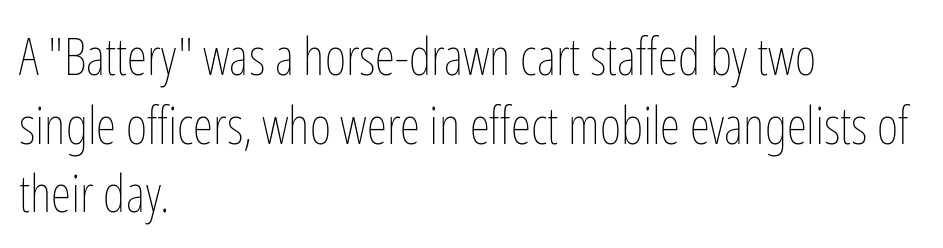
The image shows 52 px thin, condensed type, upright; set left-aligned, normal line spacing (1.32x), normal letter spacing, not underlined; low stroke contrast and a medium x-height.
